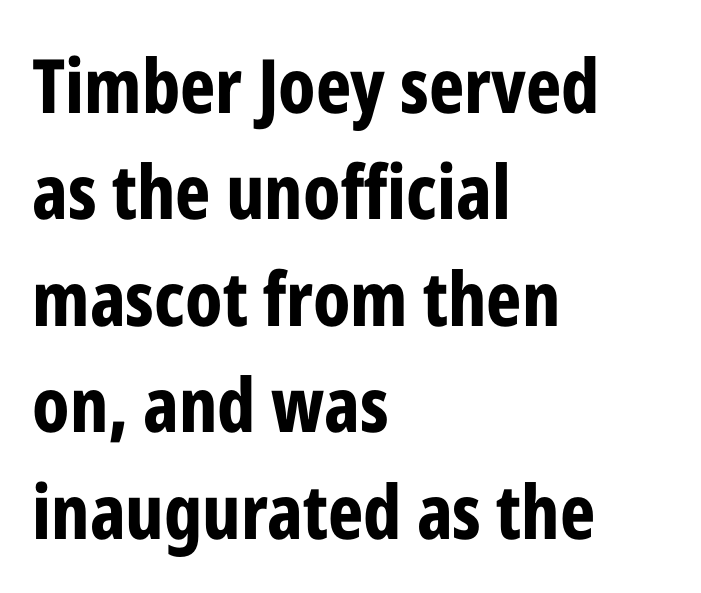
{"serif": "no", "italic": "no", "bold": "yes", "weight": "bold", "width": "condensed", "stroke_contrast": "low", "x_height": "medium", "monospaced": "no", "underline": "no", "align": "left", "line_spacing": "normal", "line_spacing_ratio": 1.42, "letter_spacing": "normal", "letter_spacing_em": 0.0, "glyph_px": 75}
